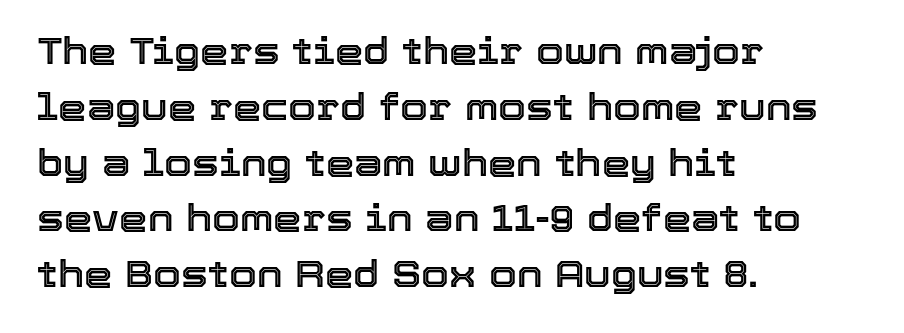
This rendering features lettering with no underline. Default kerning and tracking; the words read as compact shapes. One glance says typical: line gaps are just what's usual. Here the designer chose a conventional face with non-uniform glyph widths. The lines are quadded left. Rendered with straight, roman letterforms.
